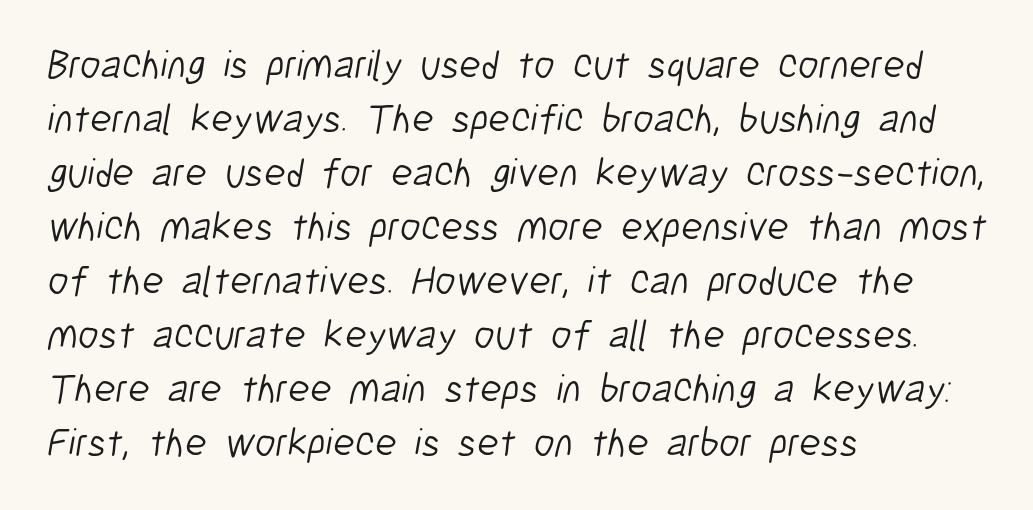
The image shows 40 px light, condensed sans-serif type; set left-aligned, normal line spacing (1.35x), normal letter spacing, not underlined; low stroke contrast and a medium x-height.
